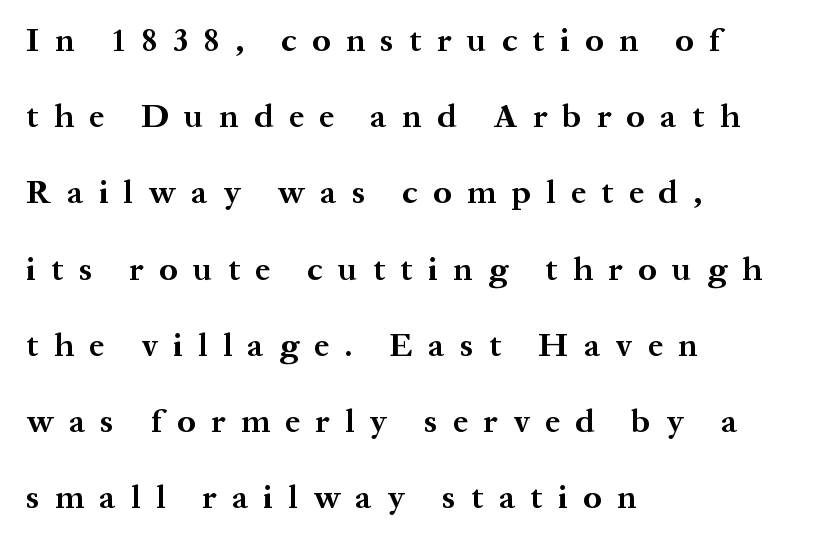
{"serif": "yes", "italic": "no", "bold": "yes", "weight": "bold", "width": "normal", "stroke_contrast": "medium", "x_height": "medium", "monospaced": "no", "underline": "no", "align": "left", "line_spacing": "loose", "line_spacing_ratio": 2.31, "letter_spacing": "wide", "letter_spacing_em": 0.47, "glyph_px": 33}
